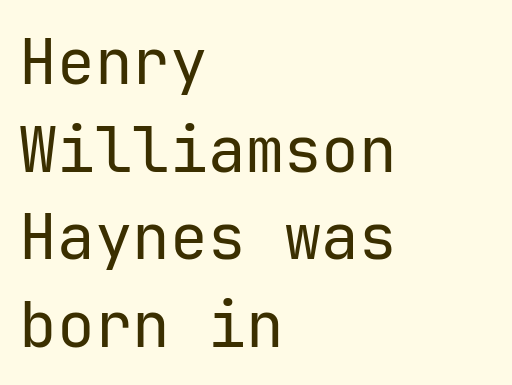
Q: Is the text bold? A: No.
Q: Is the text italic (slanted)? A: No, it is upright.
Q: Is the typeface a serif or a sans-serif typeface? A: Sans-serif.
Q: Is the text underlined? A: No.
Q: How is the paragraph aligned? A: Left-aligned.
Q: Is the spacing between letters normal or unusually wide? A: Normal.
Q: Is the spacing between lines tight, normal or loose? A: Normal.
Q: Width (condensed, normal, or wide)? A: Normal.
Q: Stroke contrast? A: Low.
Q: x-height? A: Medium.
Q: Monospaced? A: Yes.
